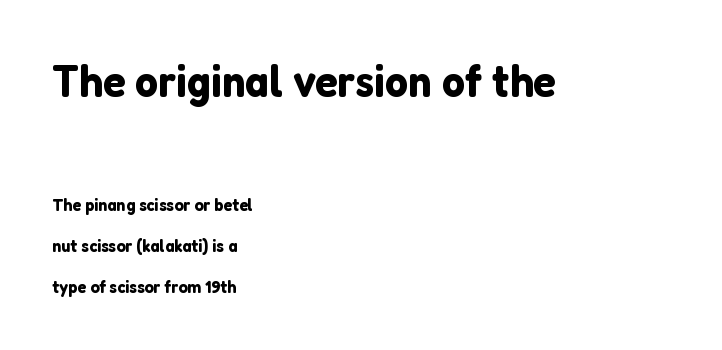
The tracking reads as untouched default to a designer's eye. Scale decreases going downward across the two blocks. The typography opts for an upright posture over an oblique one. This sample has the flowing, uneven cadence of proportional lettering.
